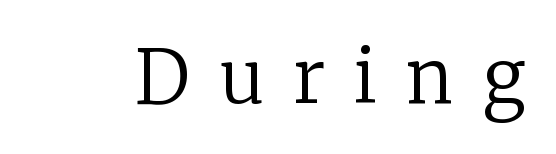
The image shows 74 px regular-weight serif type, upright; set unusually wide letter spacing (+0.39 em), not underlined; low stroke contrast and a medium x-height.
